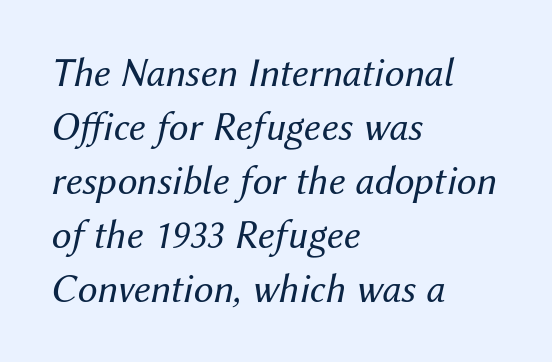
Summary of vertical rhythm: regular, with standard interline spacing. The foot of each line stays bare and open. Heaviness? Minimal to ordinary, like unemphasized prose. This rendering uses left alignment, leaving the right contour irregular.
